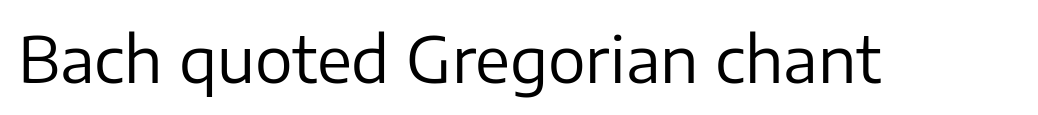
{"serif": "no", "italic": "no", "bold": "no", "weight": "regular", "width": "normal", "stroke_contrast": "low", "x_height": "medium", "monospaced": "no", "underline": "no", "letter_spacing": "normal", "letter_spacing_em": 0.0, "glyph_px": 63}
